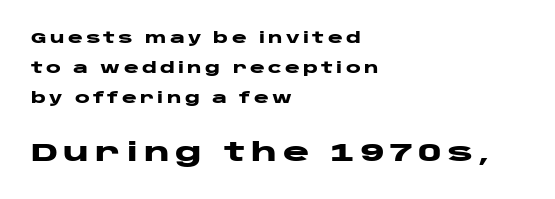
Glyph-to-glyph distance is far greater than everyday printed text. The specimen reads as upright at a glance. Is the lower block the larger one? Yes — the lower block carries the bigger type. Line beginnings align vertically; line endings do not.
